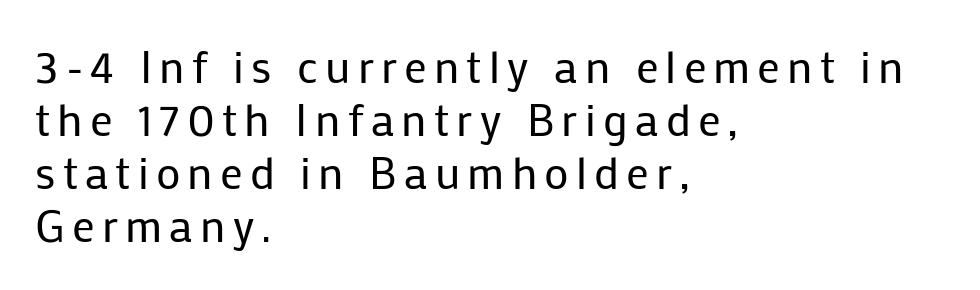
The font family rendered here belongs to the sans-serif group. The ragged edge is on the right, which tells us the setting is flush left. The zone under the glyphs is completely vacant. Weight: regular or lighter. Looks like regular typesetting: each glyph gets only the width it needs.
